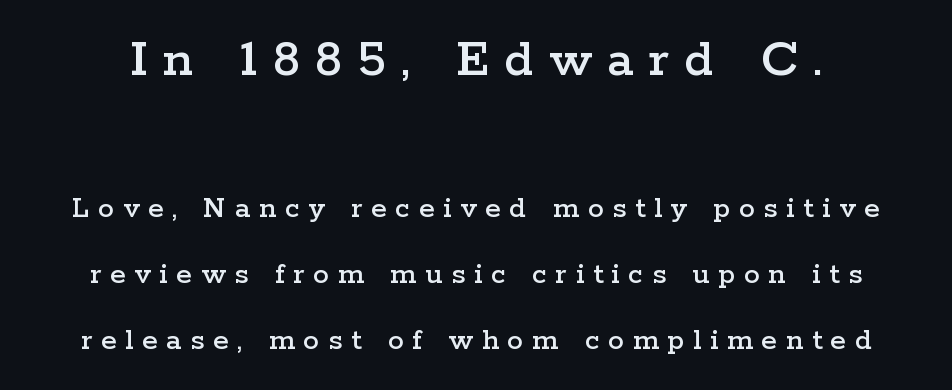
{"serif": "yes", "italic": "no", "width": "wide", "stroke_contrast": "low", "x_height": "medium", "monospaced": "no", "underline": "no", "line_spacing": "loose", "line_spacing_ratio": 2.07, "letter_spacing": "wide", "letter_spacing_em": 0.27, "larger_block": "first", "size_ratio": 1.75, "glyph_px": 56}
